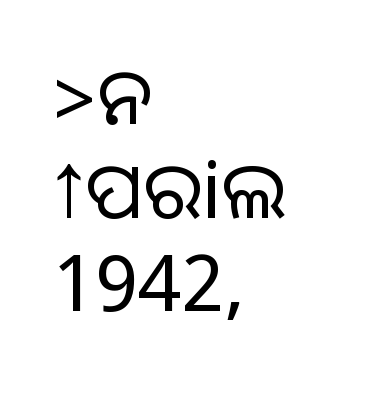
The font's upright variant was chosen for this text. The rendering uses natural spacing where letterforms have individual widths. The type is set solid horizontally, with unmodified tracking. Beneath every word, the page is bare. If you drew a ruler down the left edge, every line would touch it.
